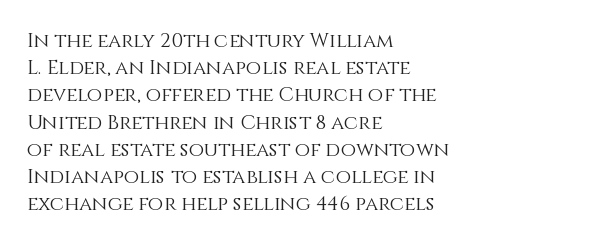
The image shows 20 px text type, upright; set left-aligned, normal line spacing (1.36x), normal letter spacing, not underlined.
